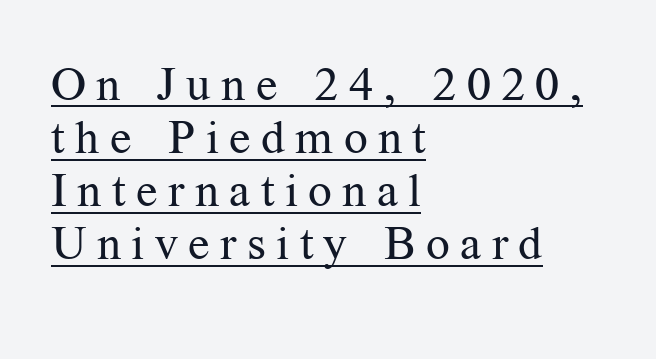
{"serif": "yes", "italic": "no", "bold": "no", "weight": "regular", "width": "normal", "stroke_contrast": "medium", "x_height": "medium", "monospaced": "no", "underline": "yes", "align": "left", "line_spacing": "tight", "line_spacing_ratio": 1.13, "letter_spacing": "wide", "letter_spacing_em": 0.22, "glyph_px": 47}
